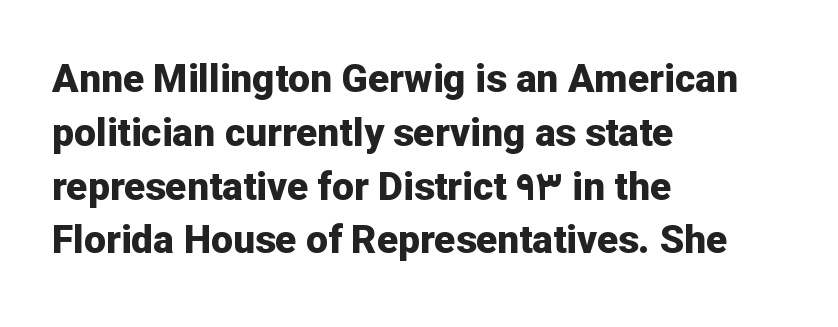
{"serif": "no", "italic": "no", "bold": "yes", "weight": "bold", "width": "normal", "stroke_contrast": "low", "x_height": "medium", "monospaced": "no", "underline": "no", "align": "left", "line_spacing": "normal", "line_spacing_ratio": 1.38, "letter_spacing": "normal", "letter_spacing_em": 0.0, "glyph_px": 39}
